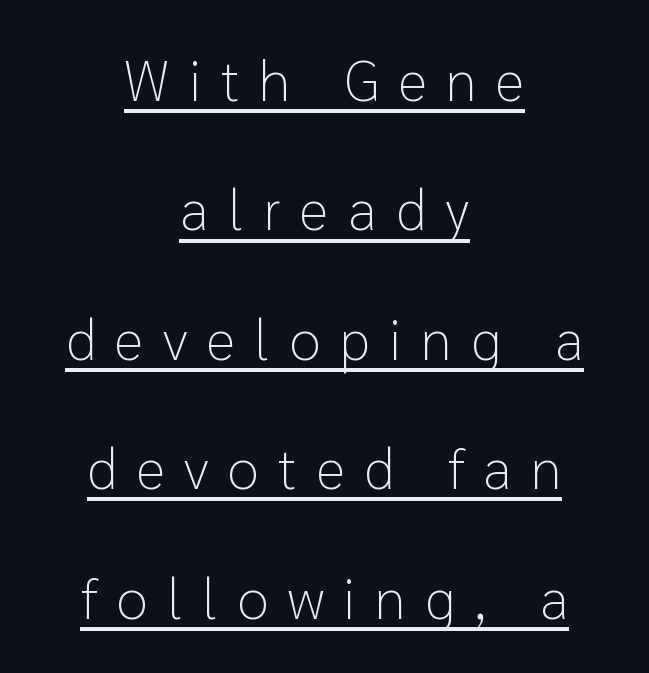
The image shows 57 px light sans-serif type, upright; set centered, loose line spacing (2.27x), unusually wide letter spacing (+0.34 em), underlined; low stroke contrast and a medium x-height.
